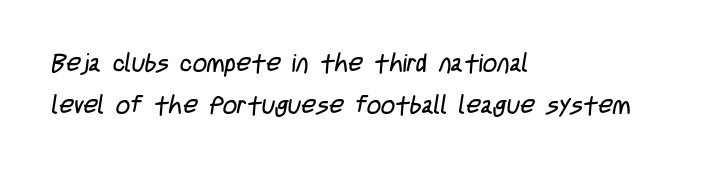
{"bold": "no", "underline": "no", "align": "left", "line_spacing": "normal", "line_spacing_ratio": 1.67, "letter_spacing": "normal", "letter_spacing_em": 0.0, "glyph_px": 25}
